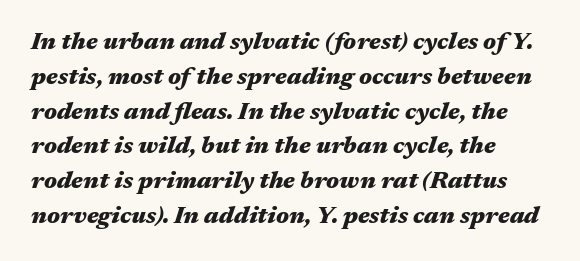
{"italic": "yes", "lean": "right", "slant_degrees": 17, "bold": "yes", "underline": "no", "align": "left", "line_spacing": "normal", "line_spacing_ratio": 1.45, "letter_spacing": "normal", "letter_spacing_em": 0.0, "glyph_px": 24}
